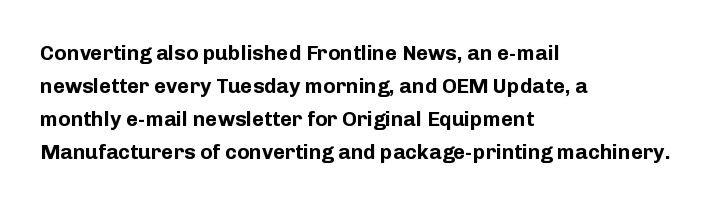
{"italic": "no", "bold": "yes", "underline": "no", "align": "left", "line_spacing": "normal", "line_spacing_ratio": 1.57, "letter_spacing": "normal", "letter_spacing_em": 0.0, "glyph_px": 21}
